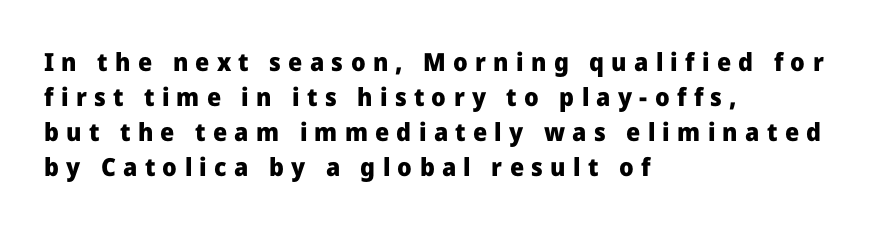
{"italic": "no", "bold": "yes", "underline": "no", "align": "left", "line_spacing": "normal", "line_spacing_ratio": 1.4, "letter_spacing": "wide", "letter_spacing_em": 0.29, "glyph_px": 25}
